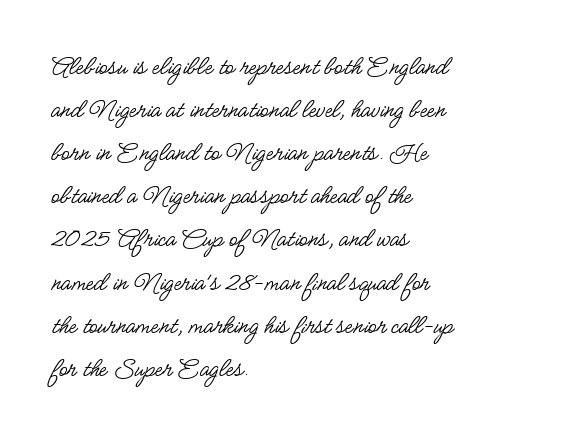
{"serif": "no", "bold": "no", "weight": "regular", "width": "condensed", "stroke_contrast": "low", "x_height": "small", "monospaced": "no", "underline": "no", "align": "left", "line_spacing": "normal", "line_spacing_ratio": 1.54, "letter_spacing": "normal", "letter_spacing_em": 0.0, "glyph_px": 28}
